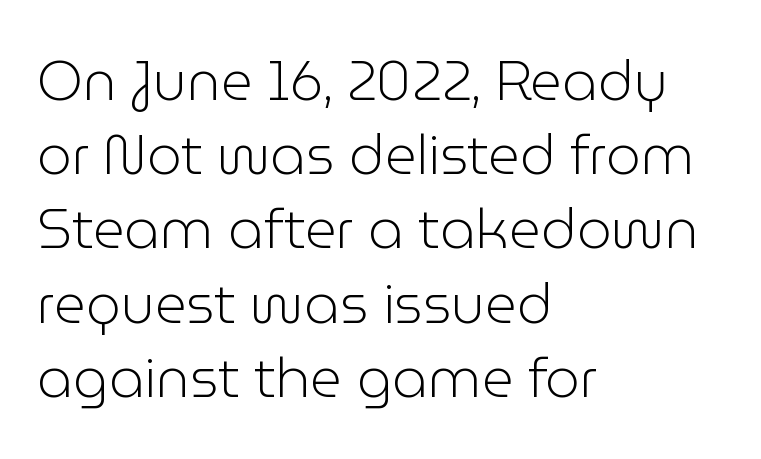
{"serif": "no", "italic": "no", "bold": "no", "weight": "light", "width": "normal", "stroke_contrast": "low", "x_height": "medium", "monospaced": "no", "underline": "no", "align": "left", "line_spacing": "normal", "line_spacing_ratio": 1.35, "letter_spacing": "normal", "letter_spacing_em": 0.0, "glyph_px": 55}
